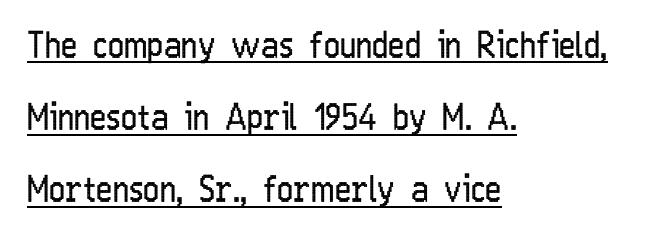
The image shows 35 px regular-weight, condensed sans-serif type, upright; set left-aligned, loose line spacing (2.06x), normal letter spacing, underlined; low stroke contrast and a medium x-height.
